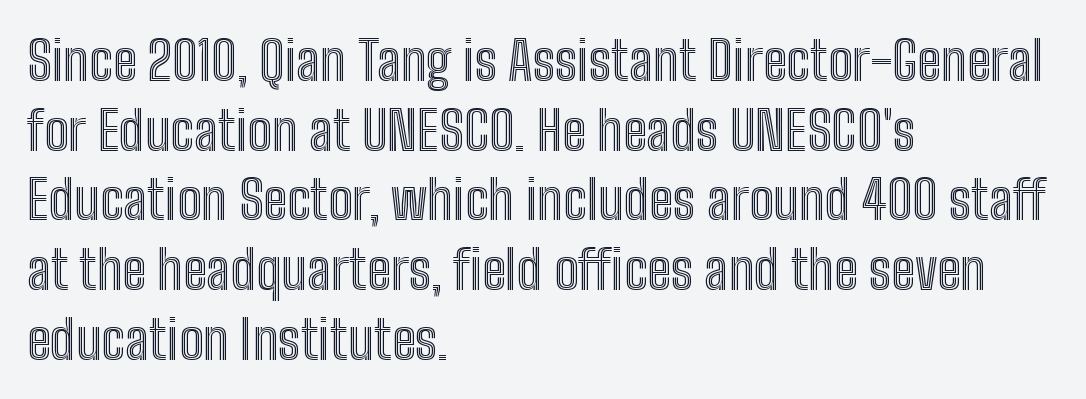
The rendering anchors every line to the left-hand side. Tracking value appears to be zero — textbook default spacing. Quick note: underline off. Tall strokes in this sample are plumb rather than angled. Spacing verdict: proportional, widths tailored to each character.
